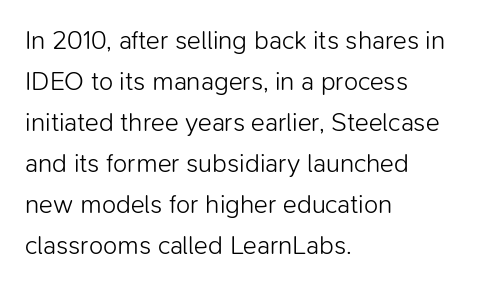
Q: Is the text bold? A: No.
Q: Is the text italic (slanted)? A: No, it is upright.
Q: Is the text underlined? A: No.
Q: How is the paragraph aligned? A: Left-aligned.
Q: Is the spacing between letters normal or unusually wide? A: Normal.
Q: Is the spacing between lines tight, normal or loose? A: Normal.
